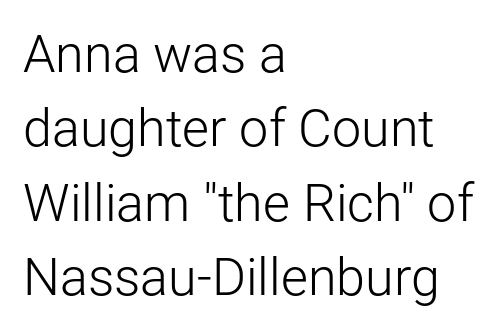
The image shows 52 px light sans-serif type, upright; set left-aligned, normal line spacing (1.43x), normal letter spacing, not underlined; low stroke contrast and a medium x-height.
